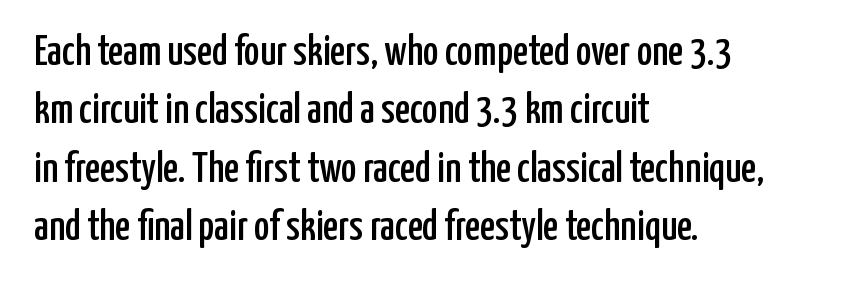
Typographically, this falls in the sans-serif category. Each new line begins a customary step beneath the previous one. The face used here is proportionally spaced, like ordinary book or web type. The passage shown is not underscored anywhere.
